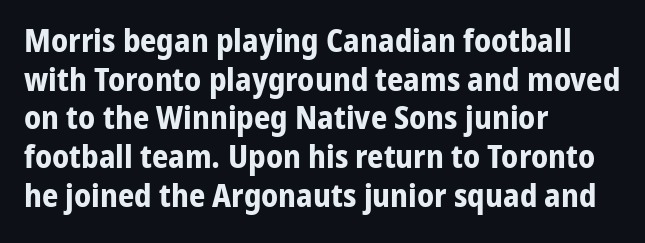
The image shows 32 px bold sans-serif type, upright; set left-aligned, line spacing 1.21x, normal letter spacing, not underlined; low stroke contrast and a medium x-height.
